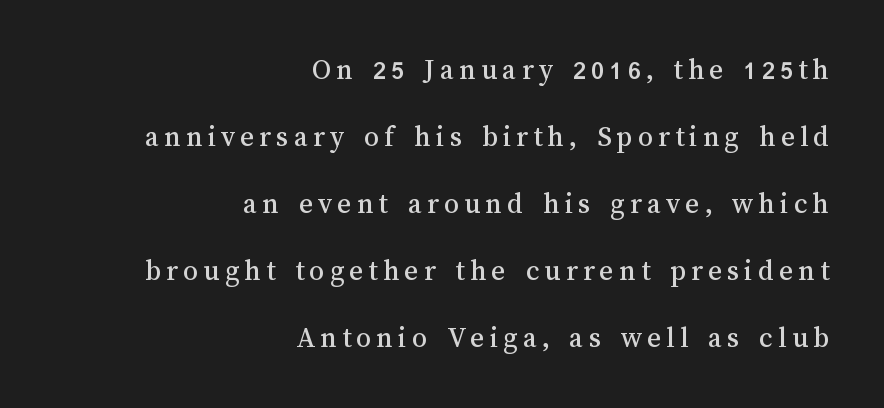
Q: Is the text italic (slanted)? A: No, it is upright.
Q: Is the text underlined? A: No.
Q: How is the paragraph aligned? A: Right-aligned.
Q: Is the spacing between lines tight, normal or loose? A: Loose.
Q: Width (condensed, normal, or wide)? A: Normal.
Q: Stroke contrast? A: Medium.
Q: x-height? A: Medium.
Q: Monospaced? A: No.
